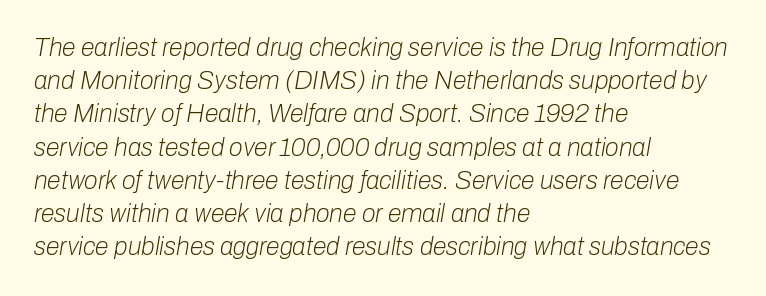
{"italic": "yes", "lean": "right", "slant_degrees": 10, "bold": "no", "underline": "no", "align": "left", "line_spacing": "normal", "line_spacing_ratio": 1.33, "letter_spacing": "normal", "letter_spacing_em": 0.0, "glyph_px": 25}
